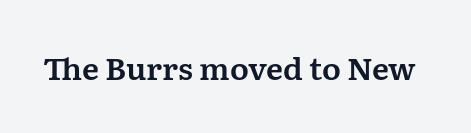
The image shows 31 px serif type, upright; set normal letter spacing, not underlined; medium stroke contrast and a medium x-height.
